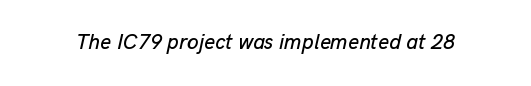
The image shows 21 px text type, italic (leaning right); set normal letter spacing, not underlined.
